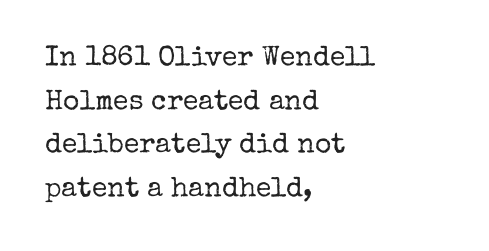
Q: Is the text bold? A: No.
Q: Is the text italic (slanted)? A: No, it is upright.
Q: Is the typeface a serif or a sans-serif typeface? A: Serif.
Q: Is the text underlined? A: No.
Q: How is the paragraph aligned? A: Left-aligned.
Q: Is the spacing between letters normal or unusually wide? A: Normal.
Q: Is the spacing between lines tight, normal or loose? A: Normal.
Q: Width (condensed, normal, or wide)? A: Normal.
Q: Stroke contrast? A: Low.
Q: x-height? A: Medium.
Q: Monospaced? A: No.
